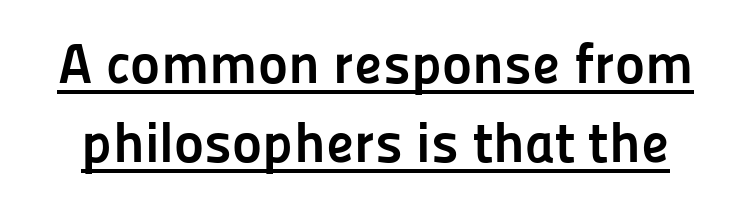
{"serif": "no", "italic": "no", "bold": "yes", "weight": "semibold", "width": "normal", "stroke_contrast": "low", "x_height": "medium", "monospaced": "no", "underline": "yes", "line_spacing": "normal", "line_spacing_ratio": 1.39, "letter_spacing": "normal", "letter_spacing_em": 0.0, "glyph_px": 57}
